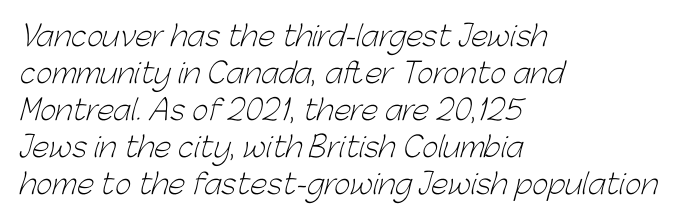
This block has exactly the height ordinary leading produces. The specimen omits any rule beneath the text block's lines. The letters look calm and open, with moderate or lighter stems. Proportional: the letters do not fall into vertical columns. Which margin do the lines hug? The left one — the right edge is uneven. Is this a sans? Yes — the strokes have no serifs.
